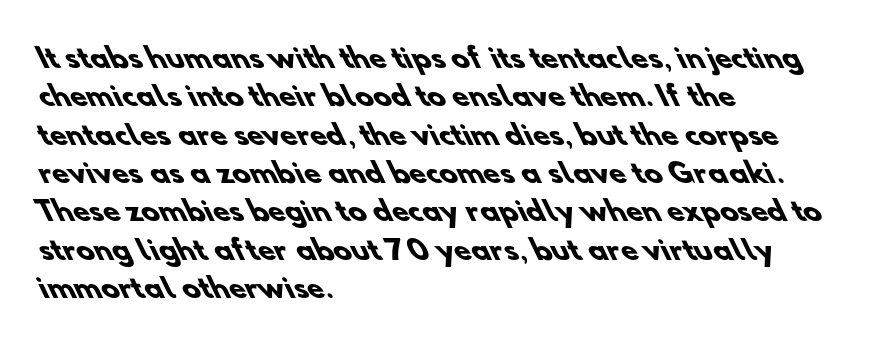
The setting favours the left margin, as ordinary paragraphs usually do. The baseline area is clear. Each glyph is drawn with heavy, bold strokes. Standard letterfit; no display-style spreading of the glyphs. A normal amount of white space separates one row of letters from the next.
